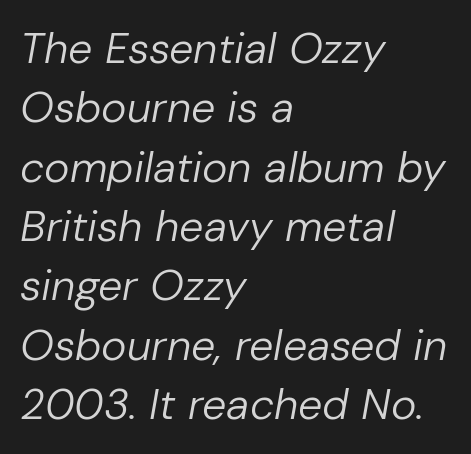
The font's italic variant was chosen for this text. The foot of each line stays bare and open. The paragraph shown leans on its left margin. Note the varied advance widths — an 'i' is clearly narrower than an 'm'. Quick note: interline space is typical. Vertical stems look standard width or narrower in stroke.
